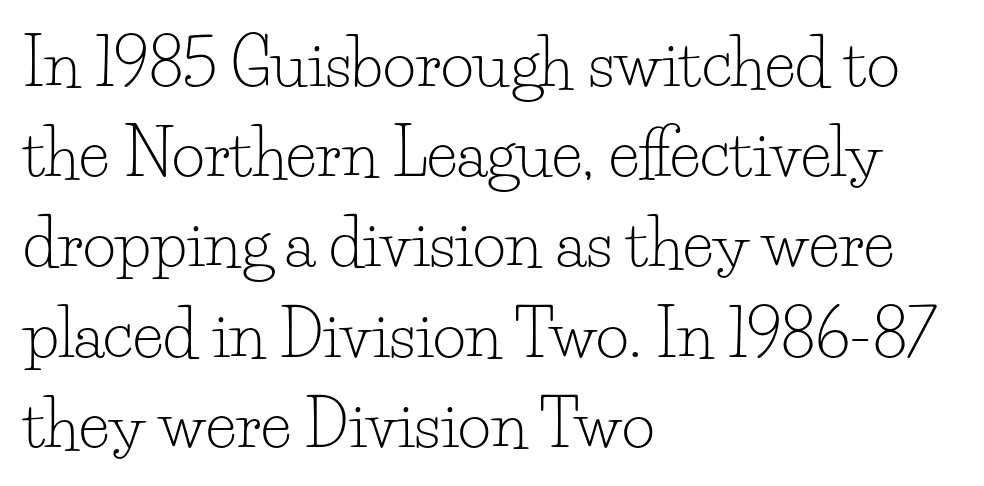
Proportional: the letters do not fall into vertical columns. Standard letterfit; no display-style spreading of the glyphs. Line beginnings align vertically; line endings do not. The passage shown is not bold in any degree.
